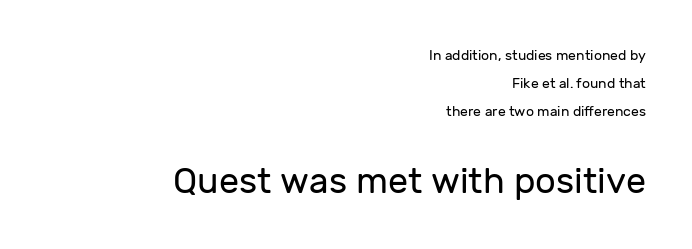
The image shows 36 px regular-weight sans-serif type, upright; set right-aligned, loose line spacing (2.01x), normal letter spacing, not underlined; the second (bottom) block is 2.57x larger; low stroke contrast and a medium x-height.
